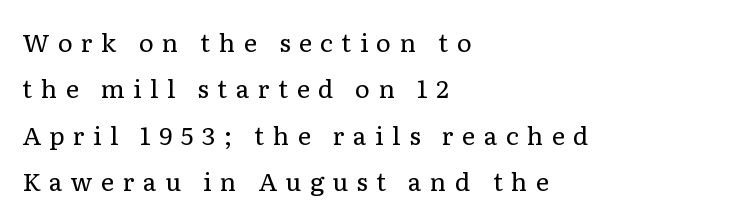
Q: Is the text bold? A: No.
Q: Is the text italic (slanted)? A: No, it is upright.
Q: Is the text underlined? A: No.
Q: How is the paragraph aligned? A: Left-aligned.
Q: Is the spacing between letters normal or unusually wide? A: Unusually wide.
